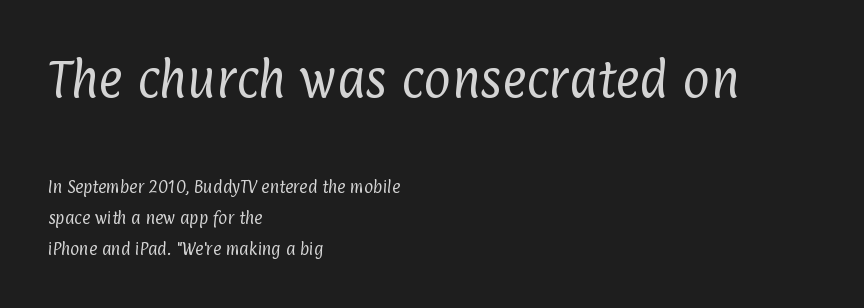
{"serif": "no", "bold": "no", "weight": "regular", "width": "condensed", "stroke_contrast": "low", "x_height": "medium", "monospaced": "no", "underline": "no", "align": "left", "line_spacing": "loose", "line_spacing_ratio": 2.24, "letter_spacing": "normal", "letter_spacing_em": 0.0, "larger_block": "first", "size_ratio": 3.0, "glyph_px": 42}
